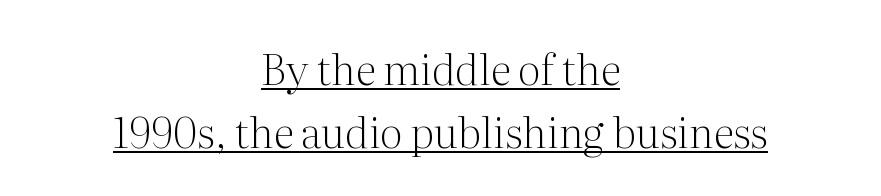
The image shows 42 px light serif type, upright; set centered, normal line spacing (1.5x), normal letter spacing, underlined; medium stroke contrast and a medium x-height.
